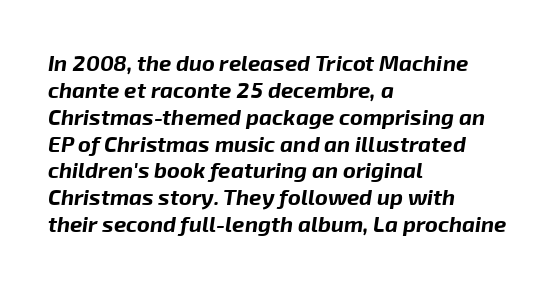
Q: Is the text bold? A: Yes.
Q: Is the text italic (slanted)? A: Yes, it leans right by about 8 degrees.
Q: Is the text underlined? A: No.
Q: How is the paragraph aligned? A: Left-aligned.
Q: Is the spacing between letters normal or unusually wide? A: Normal.
